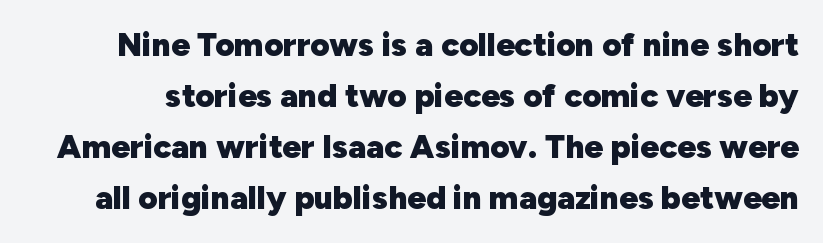
Q: Is the text bold? A: Yes.
Q: Is the text italic (slanted)? A: No, it is upright.
Q: Is the typeface a serif or a sans-serif typeface? A: Sans-serif.
Q: Is the text underlined? A: No.
Q: Is the spacing between letters normal or unusually wide? A: Normal.
Q: Is the spacing between lines tight, normal or loose? A: Normal.
Q: Width (condensed, normal, or wide)? A: Normal.
Q: Stroke contrast? A: Low.
Q: x-height? A: Medium.
Q: Monospaced? A: No.
